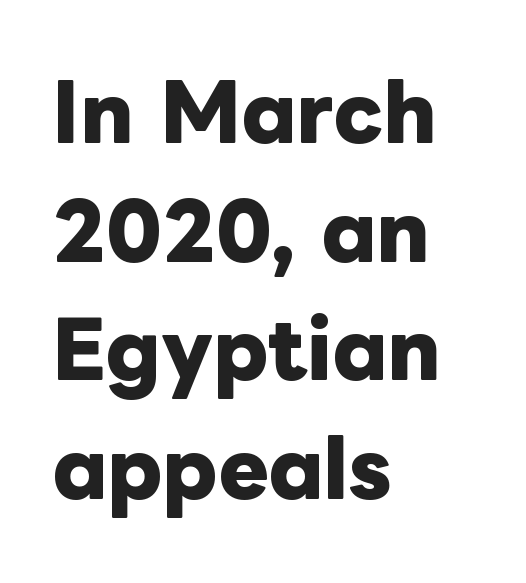
Q: Is the text bold? A: Yes.
Q: Is the text italic (slanted)? A: No, it is upright.
Q: Is the text underlined? A: No.
Q: How is the paragraph aligned? A: Left-aligned.
Q: Is the spacing between letters normal or unusually wide? A: Normal.
Q: Is the spacing between lines tight, normal or loose? A: Normal.
Q: Width (condensed, normal, or wide)? A: Normal.
Q: Stroke contrast? A: Low.
Q: x-height? A: Medium.
Q: Monospaced? A: No.
